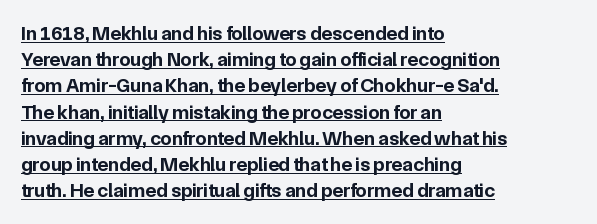
Q: Is the text bold? A: Yes.
Q: Is the text italic (slanted)? A: No, it is upright.
Q: Is the text underlined? A: Yes.
Q: How is the paragraph aligned? A: Left-aligned.
Q: Is the spacing between letters normal or unusually wide? A: Normal.
Q: Is the spacing between lines tight, normal or loose? A: Normal.
